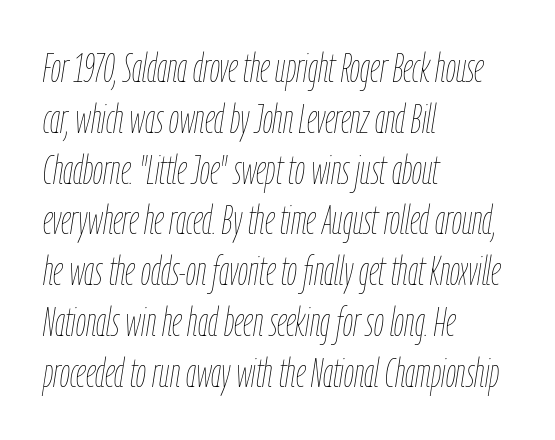
Q: Is the text bold? A: No.
Q: Is the text italic (slanted)? A: Yes, it leans right by about 9 degrees.
Q: Is the text underlined? A: No.
Q: How is the paragraph aligned? A: Left-aligned.
Q: Is the spacing between letters normal or unusually wide? A: Normal.
Q: Is the spacing between lines tight, normal or loose? A: Normal.
Q: Width (condensed, normal, or wide)? A: Condensed.
Q: Stroke contrast? A: Low.
Q: x-height? A: Medium.
Q: Monospaced? A: No.
